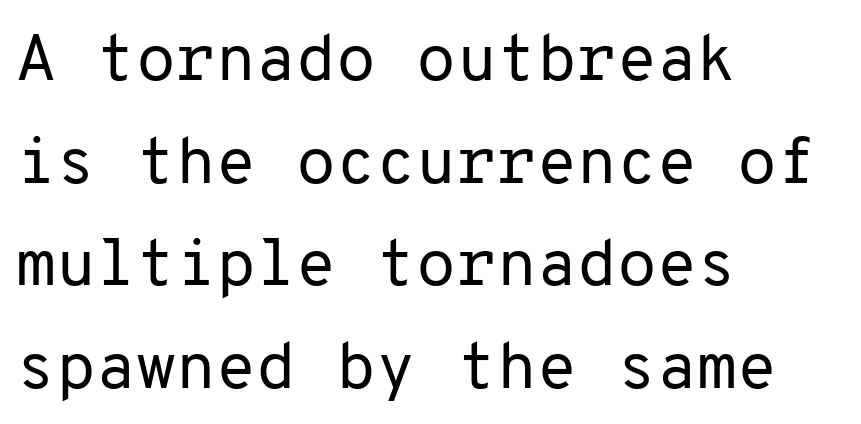
{"serif": "no", "italic": "no", "bold": "no", "weight": "regular", "width": "normal", "stroke_contrast": "low", "x_height": "medium", "monospaced": "yes", "underline": "no", "align": "left", "line_spacing": "normal", "line_spacing_ratio": 1.58, "letter_spacing": "normal", "letter_spacing_em": 0.0, "glyph_px": 65}
